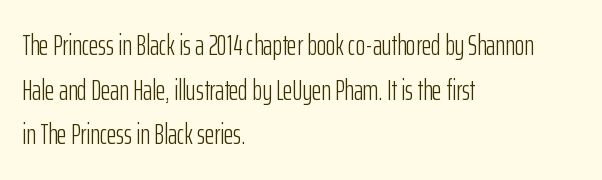
Typeset ragged right — the left edge is the straight one. I'd call this a sans setting — the letters go barefoot. Caption: face not bold, strokes unweighted. The type sits square on the baseline with zero lean. Here the designer chose a conventional face with non-uniform glyph widths. One glance says typical: line gaps are just what's usual.
